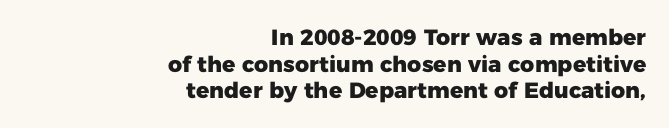
These lines were composed using upright roman letters. This sample uses plain, unmodified letter spacing. The font is running at its bold setting. The space directly below the letters is spotless.
